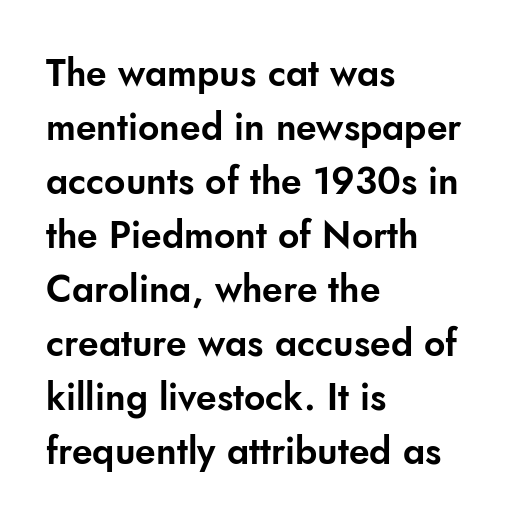
Q: Is the text italic (slanted)? A: No, it is upright.
Q: Is the typeface a serif or a sans-serif typeface? A: Sans-serif.
Q: Is the text underlined? A: No.
Q: How is the paragraph aligned? A: Left-aligned.
Q: Is the spacing between letters normal or unusually wide? A: Normal.
Q: Is the spacing between lines tight, normal or loose? A: Normal.
Q: Width (condensed, normal, or wide)? A: Normal.
Q: Stroke contrast? A: Low.
Q: x-height? A: Small.
Q: Monospaced? A: No.
